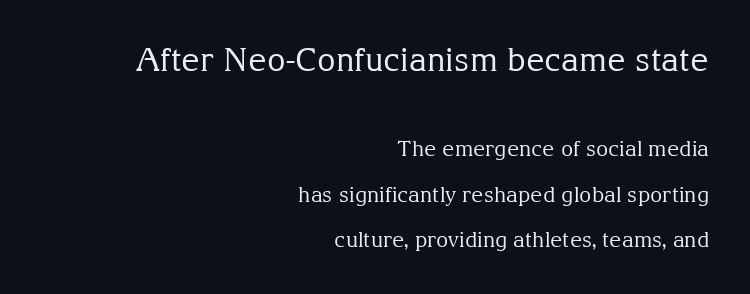
The image shows 32 px regular-weight serif type, upright; set right-aligned, loose line spacing (2.17x), normal letter spacing, not underlined; the first (top) block is 1.52x larger; medium stroke contrast and a medium x-height.
